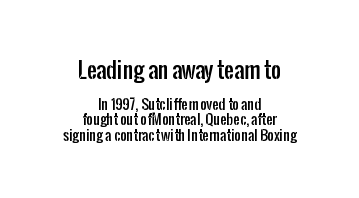
{"italic": "no", "underline": "no", "align": "center", "line_spacing": "tight", "line_spacing_ratio": 1.08, "letter_spacing": "normal", "letter_spacing_em": 0.0, "larger_block": "first", "size_ratio": 1.57, "glyph_px": 22}
